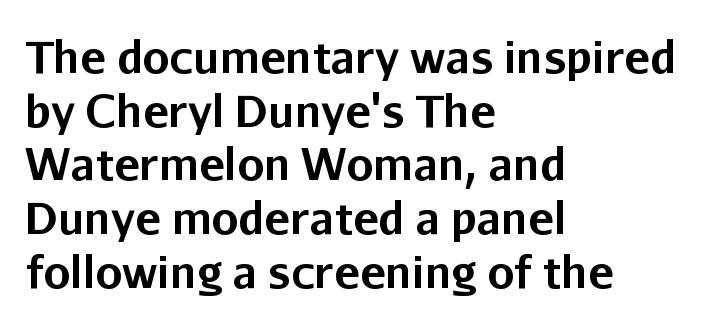
The image shows 43 px bold sans-serif type, upright; set left-aligned, normal line spacing (1.25x), normal letter spacing, not underlined; low stroke contrast and a medium x-height.
